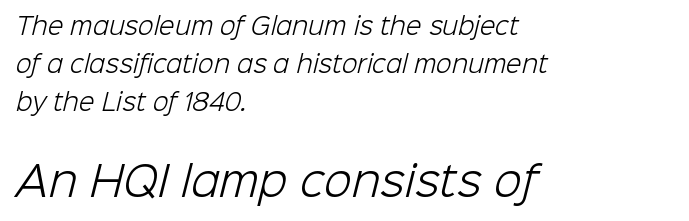
The image shows 41 px light sans-serif type; set left-aligned, normal line spacing (1.65x), normal letter spacing, not underlined; the second (bottom) block is 1.78x larger; low stroke contrast and a medium x-height.
